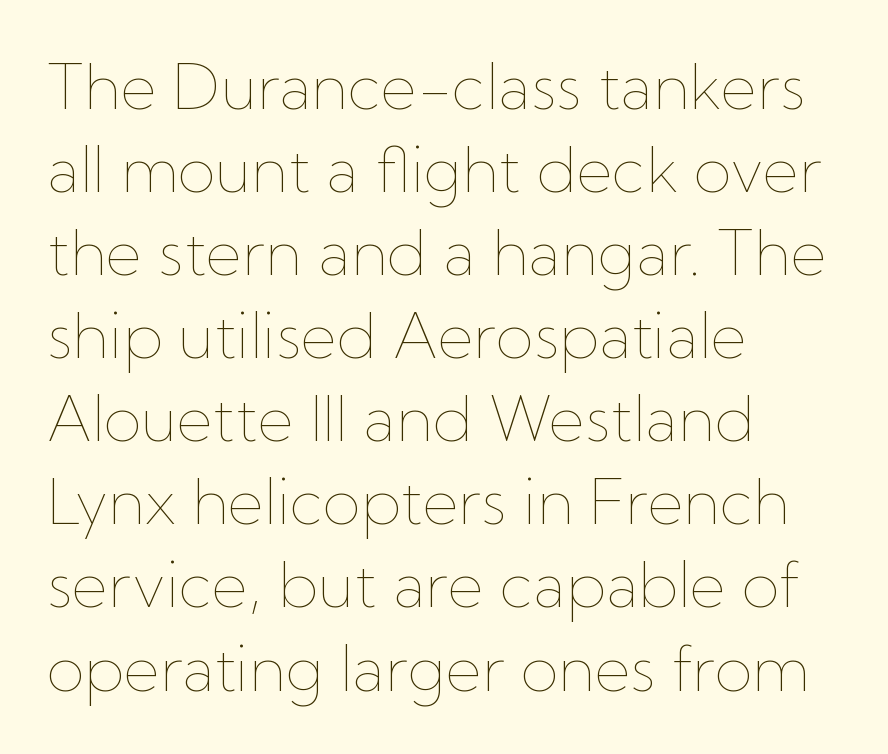
{"italic": "no", "bold": "no", "weight": "thin", "width": "normal", "stroke_contrast": "low", "x_height": "medium", "monospaced": "no", "underline": "no", "align": "left", "line_spacing": "normal", "line_spacing_ratio": 1.34, "letter_spacing": "normal", "letter_spacing_em": 0.0, "glyph_px": 62}
